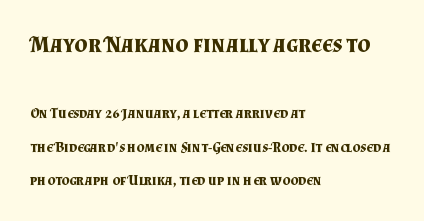
{"italic": "no", "bold": "yes", "underline": "no", "align": "left", "line_spacing": "loose", "line_spacing_ratio": 2.41, "letter_spacing": "normal", "letter_spacing_em": 0.0, "larger_block": "first", "size_ratio": 1.64, "glyph_px": 23}
